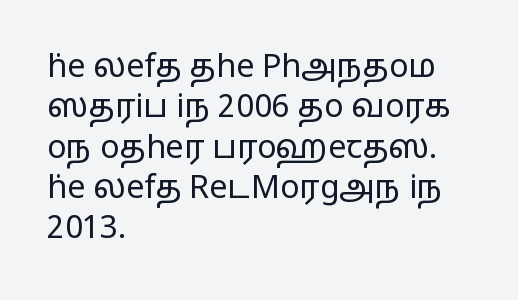
Q: Is the text bold? A: No.
Q: Is the text italic (slanted)? A: No, it is upright.
Q: Is the typeface a serif or a sans-serif typeface? A: Sans-serif.
Q: Is the text underlined? A: No.
Q: How is the paragraph aligned? A: Left-aligned.
Q: Is the spacing between letters normal or unusually wide? A: Normal.
Q: Is the spacing between lines tight, normal or loose? A: Normal.
Q: Width (condensed, normal, or wide)? A: Wide.
Q: Stroke contrast? A: Low.
Q: x-height? A: Medium.
Q: Monospaced? A: No.
